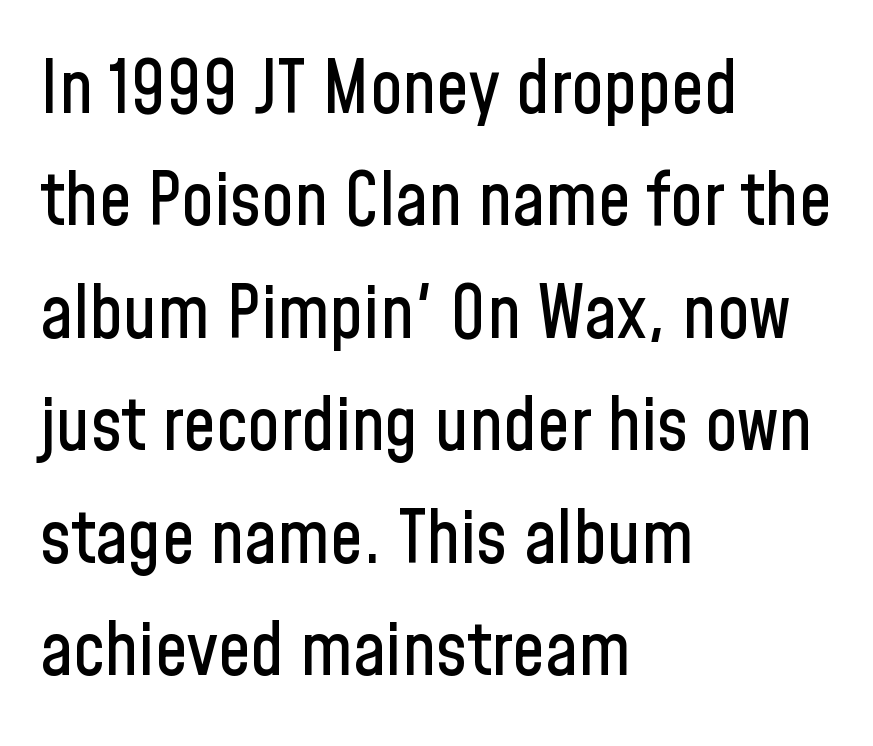
Do the letters lean? They stand straight. How would I describe the line gaps? Plain and ordinary. The letterforms sit shoulder to shoulder at normal distance. Anything drawn beneath the words? Only blank space. Spacing verdict: proportional, widths tailored to each character.
